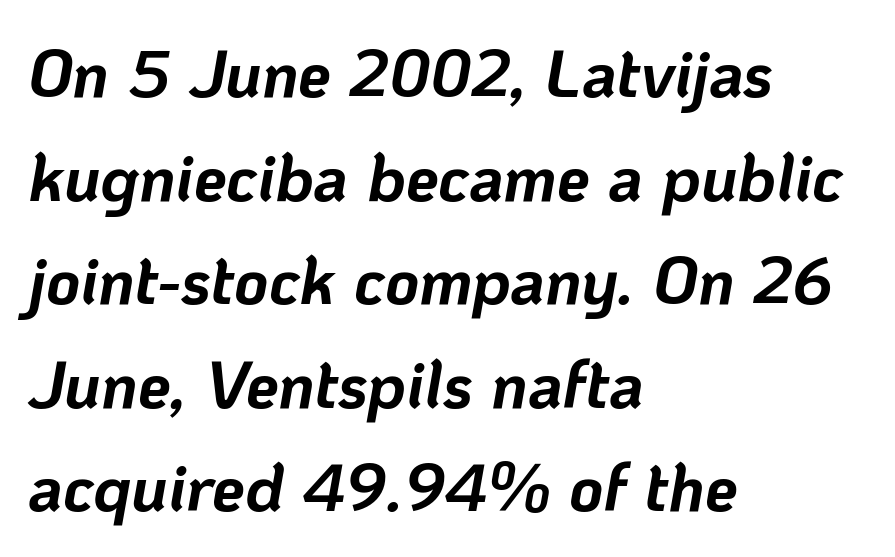
Type without underlining. The letters advance in unequal steps, a hallmark of proportional type. A student would call this left alignment; a typographer would say flush left, rag right. The face used here has a pronounced slope to its letters.
